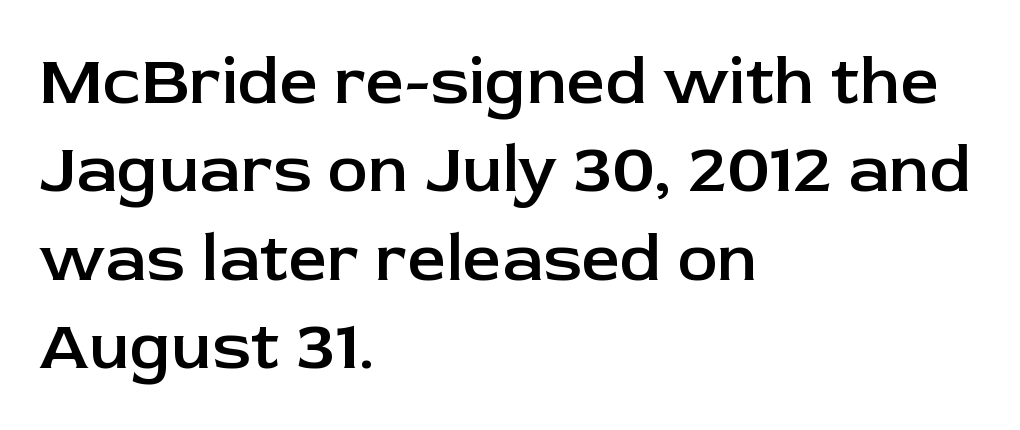
The image shows 68 px semibold sans-serif type, upright; set left-aligned, normal line spacing (1.3x), normal letter spacing, not underlined; low stroke contrast and a medium x-height.
